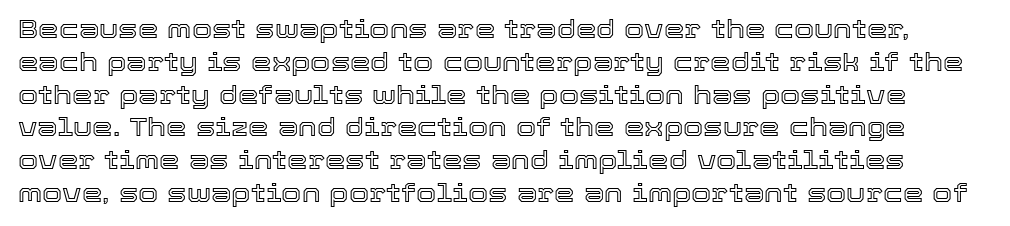
The image shows 26 px text type, upright; set normal line spacing (1.26x), normal letter spacing, not underlined.
